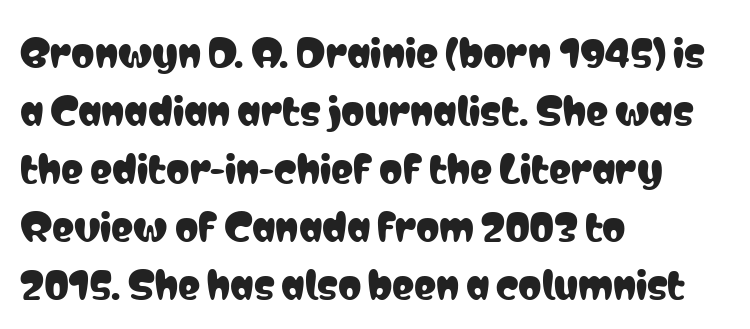
Q: Is the text italic (slanted)? A: No, it is upright.
Q: Is the typeface a serif or a sans-serif typeface? A: Sans-serif.
Q: Is the text underlined? A: No.
Q: How is the paragraph aligned? A: Left-aligned.
Q: Is the spacing between letters normal or unusually wide? A: Normal.
Q: Is the spacing between lines tight, normal or loose? A: Normal.
Q: Width (condensed, normal, or wide)? A: Condensed.
Q: Stroke contrast? A: Low.
Q: x-height? A: Medium.
Q: Monospaced? A: No.
